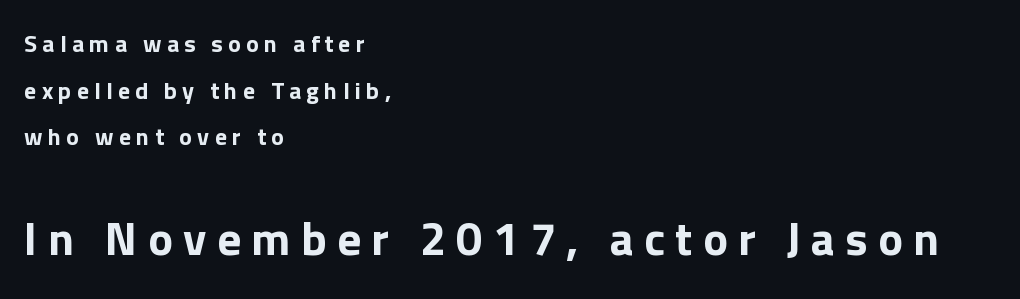
Larger block? The one below; the one above is distinctly smaller. Tall strokes in this sample are plumb rather than angled. This rendering uses left alignment, leaving the right contour irregular. Quick note: interline space is abundant.
